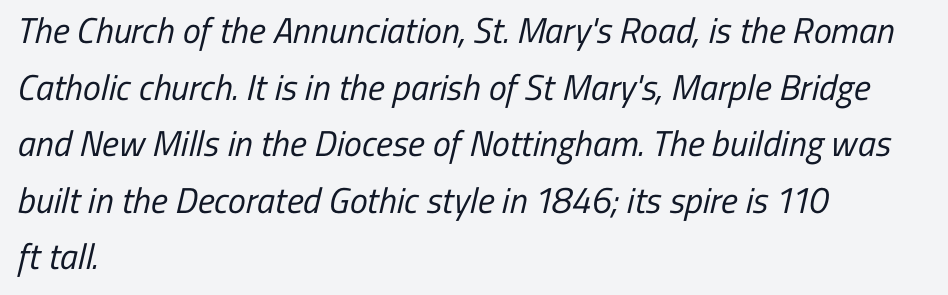
The image shows 36 px regular-weight, condensed sans-serif type; set left-aligned, normal line spacing (1.57x), normal letter spacing, not underlined; low stroke contrast and a medium x-height.
